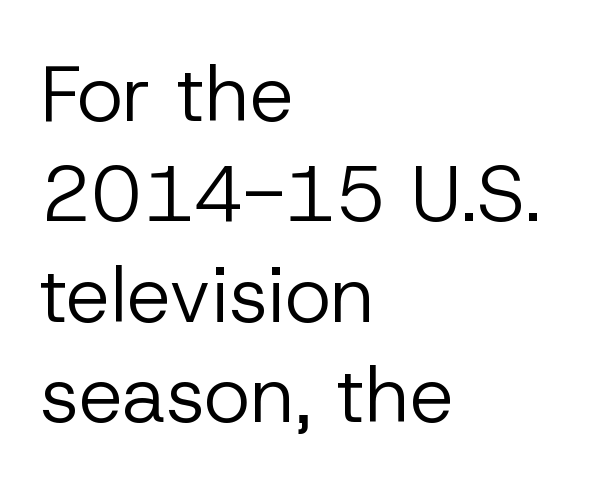
Q: Is the text bold? A: No.
Q: Is the text italic (slanted)? A: No, it is upright.
Q: Is the typeface a serif or a sans-serif typeface? A: Sans-serif.
Q: Is the text underlined? A: No.
Q: How is the paragraph aligned? A: Left-aligned.
Q: Is the spacing between letters normal or unusually wide? A: Normal.
Q: Is the spacing between lines tight, normal or loose? A: Normal.
Q: Width (condensed, normal, or wide)? A: Normal.
Q: Stroke contrast? A: Low.
Q: x-height? A: Medium.
Q: Monospaced? A: No.
